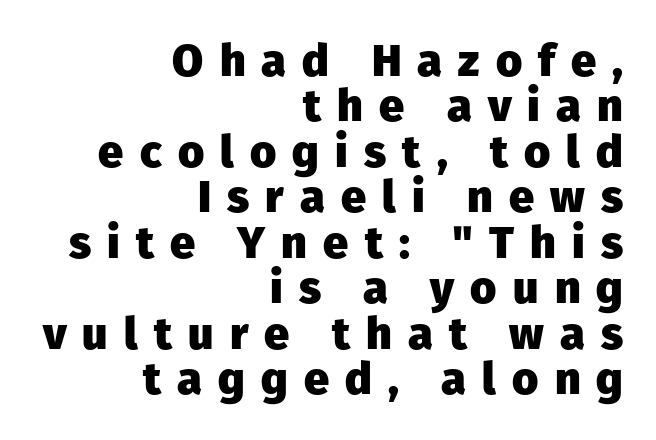
The image shows 45 px heavy sans-serif type, upright; set right-aligned, tight line spacing (1.01x), unusually wide letter spacing (+0.36 em), not underlined; low stroke contrast and a medium x-height.
